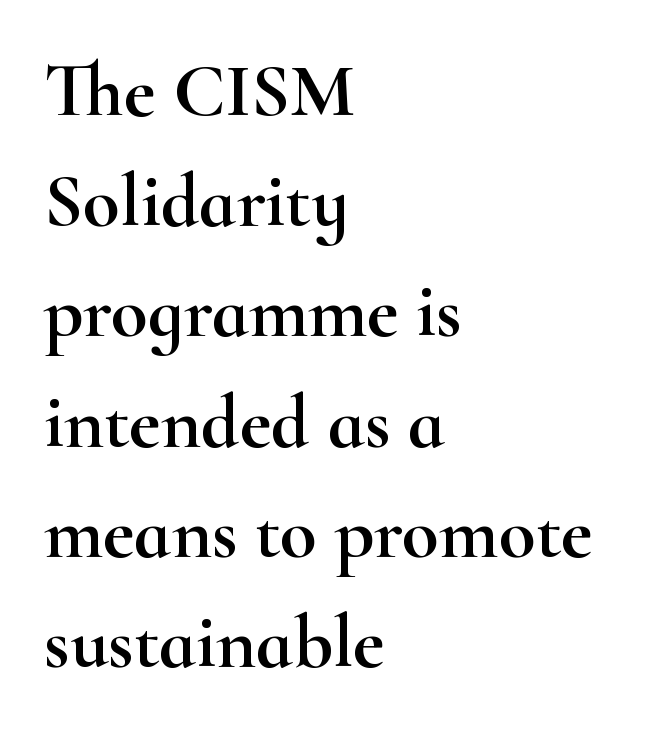
{"serif": "yes", "italic": "no", "width": "wide", "stroke_contrast": "high", "x_height": "small", "monospaced": "no", "underline": "no", "align": "left", "line_spacing": "normal", "line_spacing_ratio": 1.45, "letter_spacing": "normal", "letter_spacing_em": 0.0, "glyph_px": 76}
